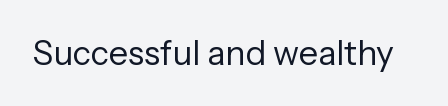
The image shows 34 px regular-weight sans-serif type, upright; set normal letter spacing, not underlined; low stroke contrast and a medium x-height.
